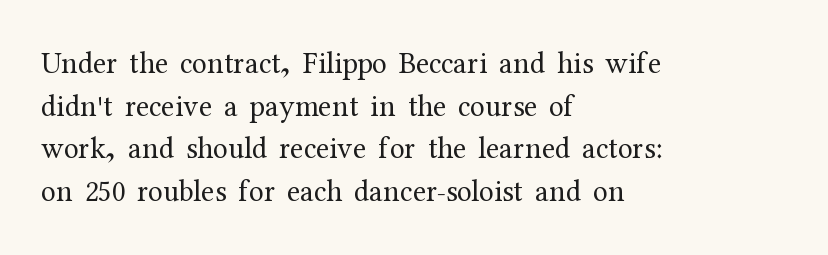
{"serif": "yes", "italic": "no", "bold": "no", "weight": "regular", "width": "normal", "stroke_contrast": "medium", "x_height": "medium", "monospaced": "no", "underline": "no", "align": "left", "line_spacing": "normal", "line_spacing_ratio": 1.42, "letter_spacing": "normal", "letter_spacing_em": 0.0, "glyph_px": 30}
